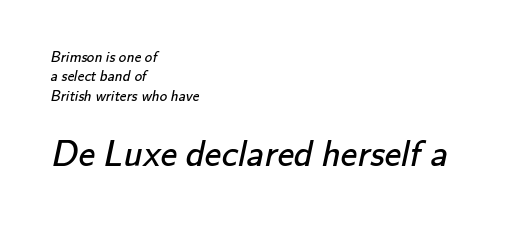
Q: Is the text bold? A: No.
Q: Is the typeface a serif or a sans-serif typeface? A: Sans-serif.
Q: Is the text underlined? A: No.
Q: How is the paragraph aligned? A: Left-aligned.
Q: Is the spacing between letters normal or unusually wide? A: Normal.
Q: Is the spacing between lines tight, normal or loose? A: Normal.
Q: Which block of text is set in a larger size, the first (top) or the second (bottom)? A: The second (bottom) one.
Q: Width (condensed, normal, or wide)? A: Normal.
Q: Stroke contrast? A: Low.
Q: x-height? A: Small.
Q: Monospaced? A: No.
